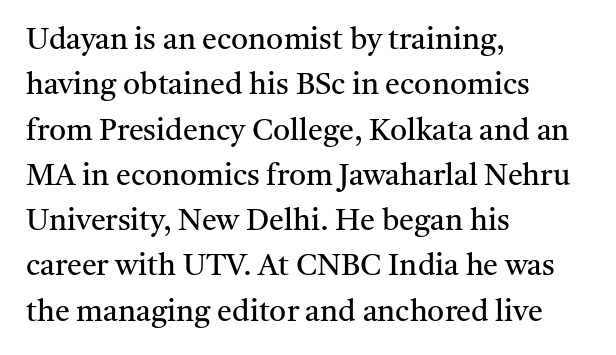
Check under the words: just untouched page. The rendering anchors every line to the left-hand side. This is roman type, the default non-slanted kind. The weight tops out at a normal text grade.
